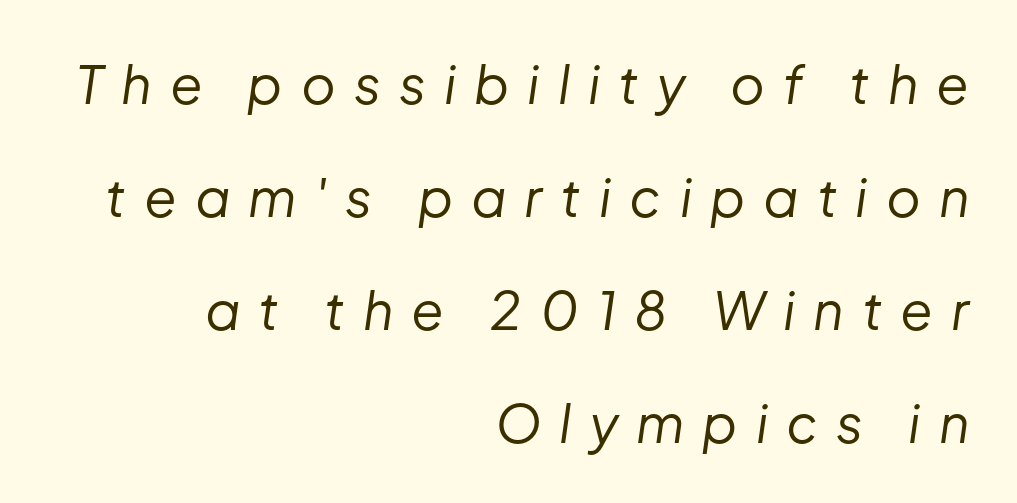
Q: Is the text bold? A: No.
Q: Is the text italic (slanted)? A: Yes, it leans right by about 8 degrees.
Q: Is the text underlined? A: No.
Q: How is the paragraph aligned? A: Right-aligned.
Q: Is the spacing between letters normal or unusually wide? A: Unusually wide.
Q: Is the spacing between lines tight, normal or loose? A: Loose.
Q: Width (condensed, normal, or wide)? A: Normal.
Q: Stroke contrast? A: Low.
Q: x-height? A: Medium.
Q: Monospaced? A: No.
